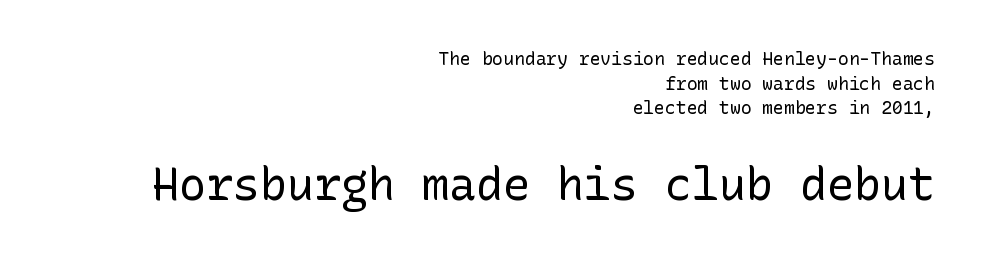
The image shows 45 px regular-weight sans-serif type, upright; set right-aligned, normal line spacing (1.37x), normal letter spacing, not underlined; the second (bottom) block is 2.5x larger; low stroke contrast and a medium x-height.
